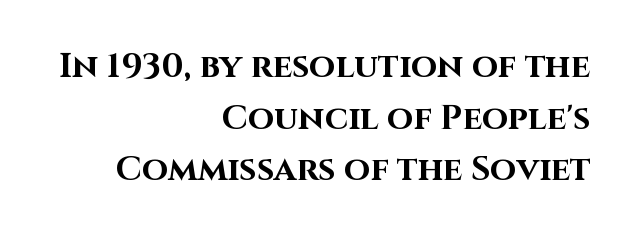
{"serif": "no", "italic": "no", "bold": "yes", "weight": "bold", "width": "normal", "stroke_contrast": "high", "x_height": "large", "monospaced": "no", "underline": "no", "align": "right", "line_spacing": "normal", "line_spacing_ratio": 1.52, "letter_spacing": "normal", "letter_spacing_em": 0.0, "glyph_px": 34}
